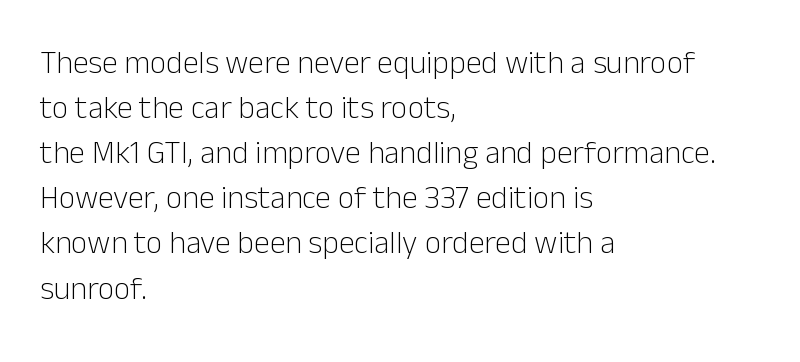
The image shows 32 px light sans-serif type, upright; set left-aligned, normal line spacing (1.41x), normal letter spacing, not underlined; low stroke contrast and a medium x-height.
